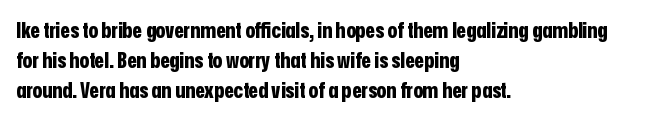
Q: Is the text bold? A: Yes.
Q: Is the text italic (slanted)? A: No, it is upright.
Q: Is the text underlined? A: No.
Q: How is the paragraph aligned? A: Left-aligned.
Q: Is the spacing between letters normal or unusually wide? A: Normal.
Q: Is the spacing between lines tight, normal or loose? A: Normal.
